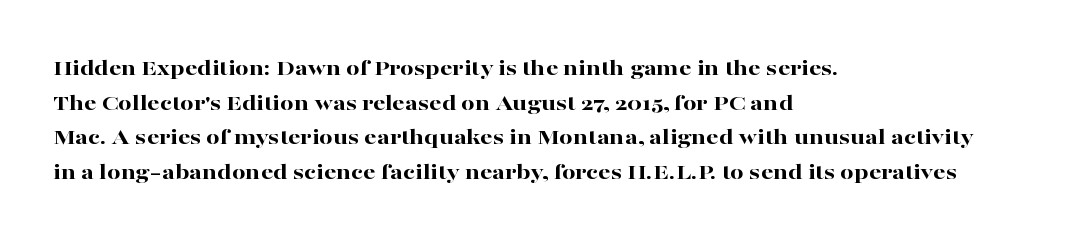
The image shows 24 px bold type, upright; set left-aligned, normal line spacing (1.44x), normal letter spacing, not underlined.
